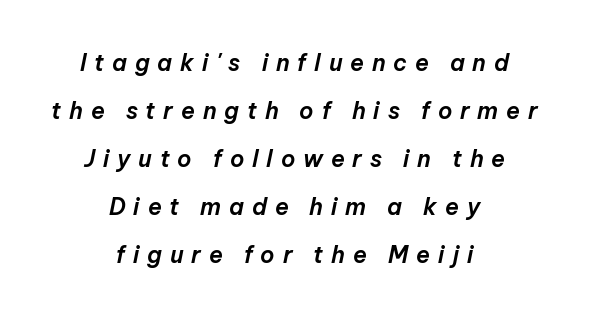
The image shows 23 px text type, italic (leaning right); set centered, loose line spacing (2.09x), unusually wide letter spacing (+0.34 em), not underlined.
